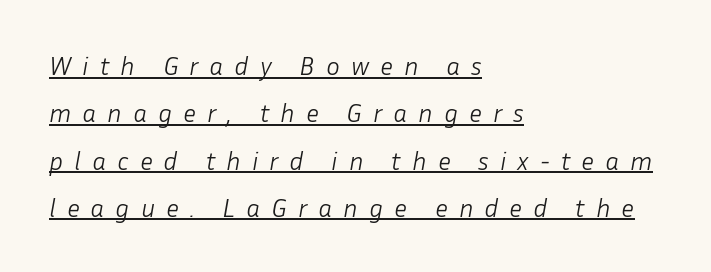
The weight would be labelled regular, book, light, or lighter still. The font's italic variant was chosen for this text. Spacing between characters has been opened up far beyond the box default. Is the block centered? No — it sits flush against the left margin. What decoration does the sample have? An underline.
